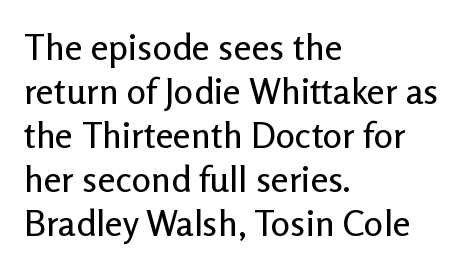
Serifs: no, the terminals of the letterforms are clean. Each letter keeps its own natural width here, so spacing adapts to shape. Check under the words: just untouched page. The setting favours the left margin, as ordinary paragraphs usually do.
